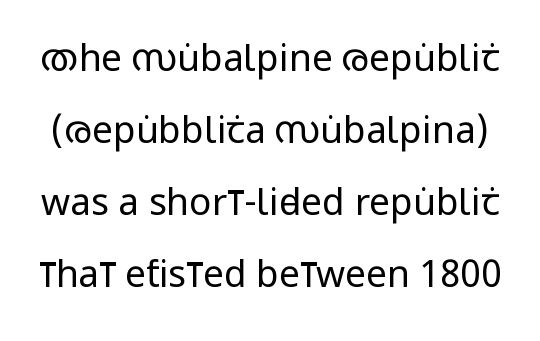
Q: Is the text bold? A: No.
Q: Is the text italic (slanted)? A: No, it is upright.
Q: Is the typeface a serif or a sans-serif typeface? A: Sans-serif.
Q: Is the text underlined? A: No.
Q: Is the spacing between letters normal or unusually wide? A: Normal.
Q: Is the spacing between lines tight, normal or loose? A: Loose.
Q: Width (condensed, normal, or wide)? A: Condensed.
Q: Stroke contrast? A: Low.
Q: x-height? A: Large.
Q: Monospaced? A: No.
